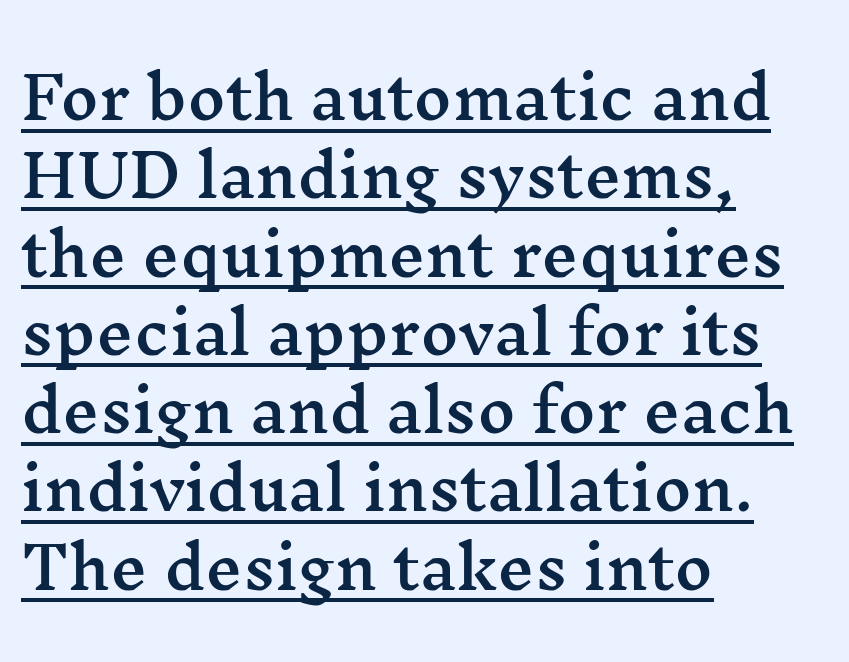
The image shows 58 px wide serif type, upright; set left-aligned, normal line spacing (1.35x), normal letter spacing, underlined; medium stroke contrast and a medium x-height.
